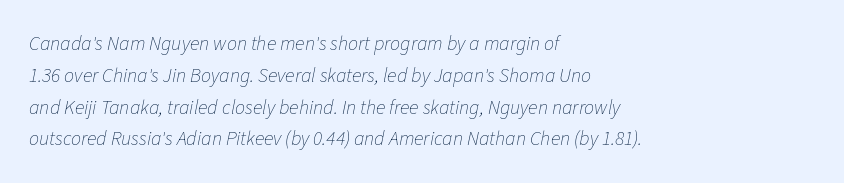
Q: Is the text bold? A: No.
Q: Is the text italic (slanted)? A: Yes, it leans right by about 11 degrees.
Q: Is the text underlined? A: No.
Q: How is the paragraph aligned? A: Left-aligned.
Q: Is the spacing between letters normal or unusually wide? A: Normal.
Q: Is the spacing between lines tight, normal or loose? A: Normal.
